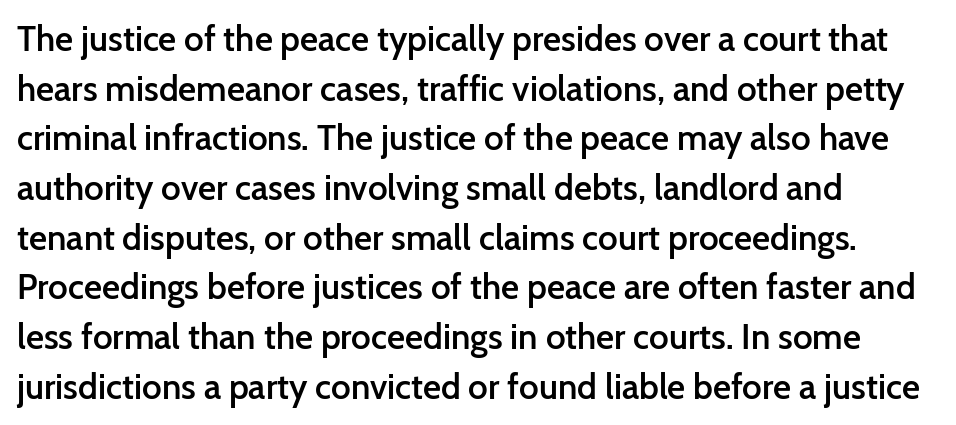
{"serif": "no", "italic": "no", "bold": "semi", "weight": "semibold", "width": "normal", "stroke_contrast": "low", "x_height": "medium", "monospaced": "no", "underline": "no", "align": "left", "line_spacing": "normal", "line_spacing_ratio": 1.42, "letter_spacing": "normal", "letter_spacing_em": 0.0, "glyph_px": 35}
